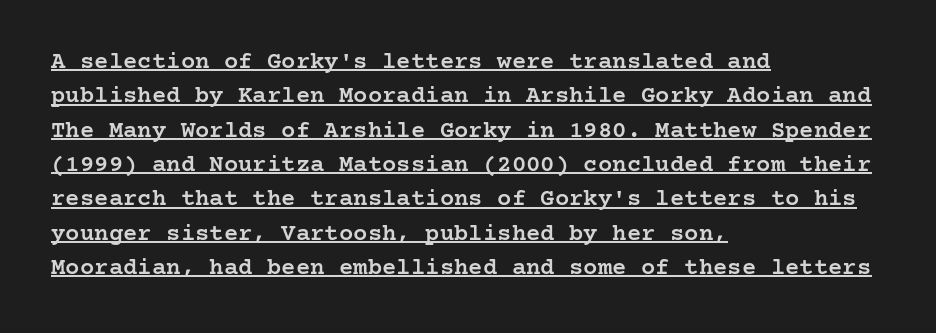
Q: Is the text bold? A: Semi-bold.
Q: Is the text italic (slanted)? A: No, it is upright.
Q: Is the text underlined? A: Yes.
Q: How is the paragraph aligned? A: Left-aligned.
Q: Is the spacing between letters normal or unusually wide? A: Normal.
Q: Is the spacing between lines tight, normal or loose? A: Normal.
